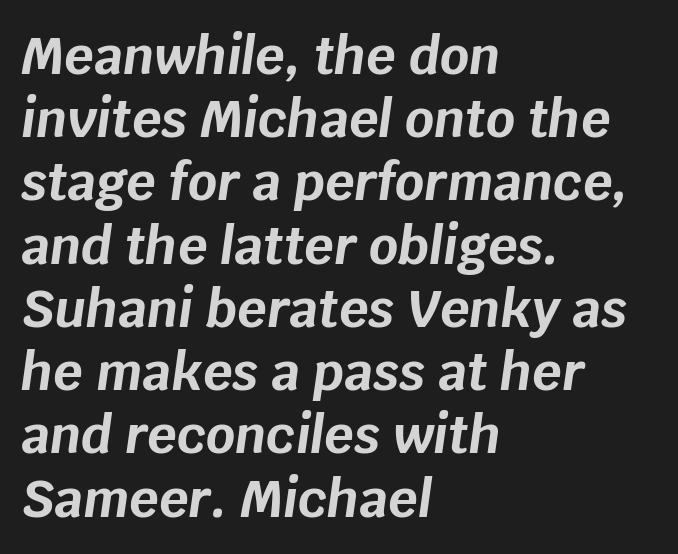
Is this a fixed-width face? No — the glyphs have proportional, varying widths. Just letters on the line, the space beneath them empty. The lettering tilts uniformly, giving the passage an italic look. This sample is left-justified, so line endings fall wherever the words run out.
